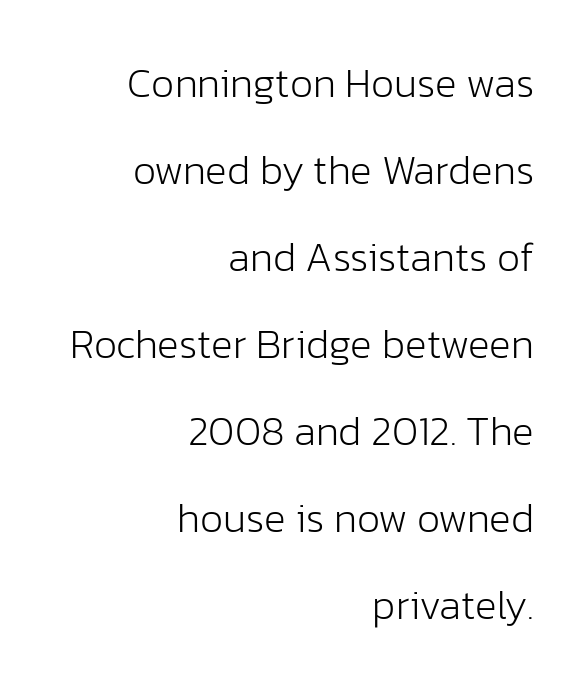
Q: Is the text bold? A: No.
Q: Is the text italic (slanted)? A: No, it is upright.
Q: Is the typeface a serif or a sans-serif typeface? A: Sans-serif.
Q: Is the text underlined? A: No.
Q: How is the paragraph aligned? A: Right-aligned.
Q: Is the spacing between letters normal or unusually wide? A: Normal.
Q: Is the spacing between lines tight, normal or loose? A: Loose.
Q: Width (condensed, normal, or wide)? A: Normal.
Q: Stroke contrast? A: Low.
Q: x-height? A: Medium.
Q: Monospaced? A: No.
